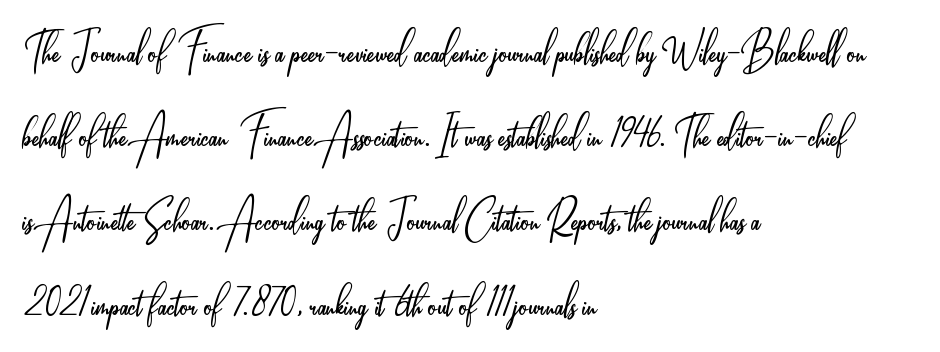
Q: Is the text bold? A: No.
Q: Is the text italic (slanted)? A: Yes.
Q: Is the typeface a serif or a sans-serif typeface? A: Sans-serif.
Q: Is the text underlined? A: No.
Q: How is the paragraph aligned? A: Left-aligned.
Q: Is the spacing between letters normal or unusually wide? A: Normal.
Q: Is the spacing between lines tight, normal or loose? A: Normal.
Q: Width (condensed, normal, or wide)? A: Condensed.
Q: Stroke contrast? A: Low.
Q: x-height? A: Small.
Q: Monospaced? A: No.
